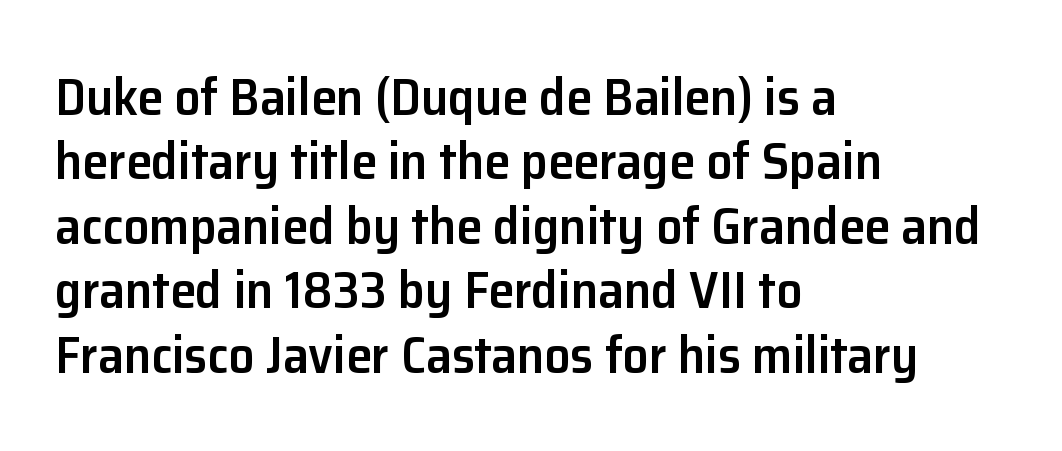
{"serif": "no", "italic": "no", "bold": "semi", "weight": "semibold", "width": "normal", "stroke_contrast": "low", "x_height": "medium", "monospaced": "no", "underline": "no", "align": "left", "line_spacing_ratio": 1.24, "letter_spacing": "normal", "letter_spacing_em": 0.0, "glyph_px": 52}
